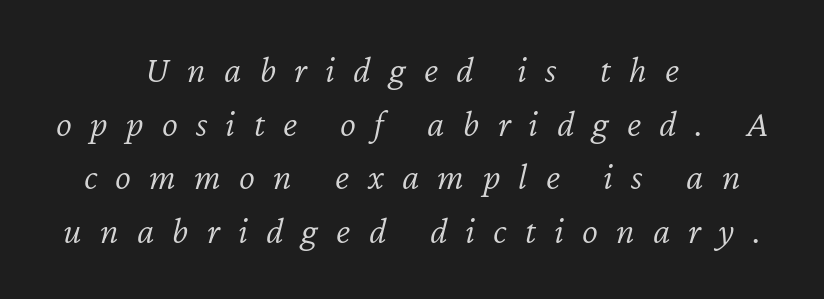
The tracking reads as deliberately expanded to a designer's eye. Rule under the text: the space is simply empty. Each new line begins a customary step beneath the previous one. This reads as an unemphasized weight, regular at the heaviest.
